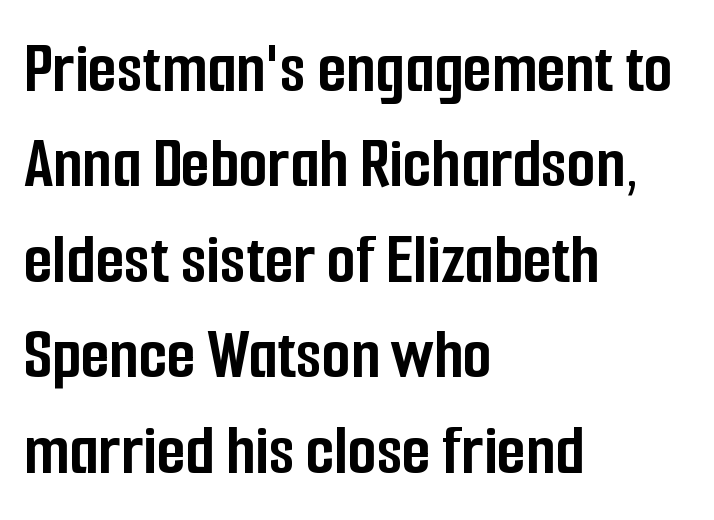
Q: Is the text bold? A: Yes.
Q: Is the text italic (slanted)? A: No, it is upright.
Q: Is the typeface a serif or a sans-serif typeface? A: Sans-serif.
Q: Is the text underlined? A: No.
Q: How is the paragraph aligned? A: Left-aligned.
Q: Is the spacing between letters normal or unusually wide? A: Normal.
Q: Is the spacing between lines tight, normal or loose? A: Normal.
Q: Width (condensed, normal, or wide)? A: Condensed.
Q: Stroke contrast? A: Low.
Q: x-height? A: Medium.
Q: Monospaced? A: No.
